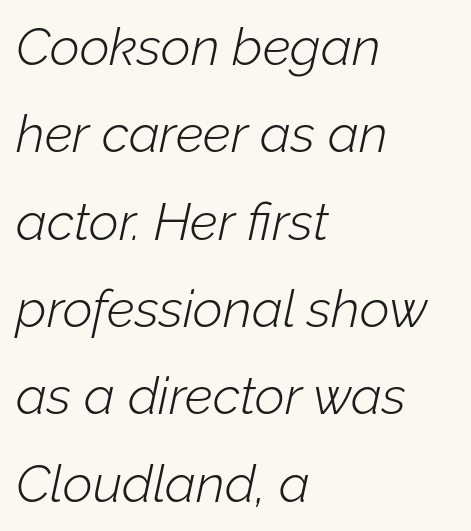
The image shows 52 px light type, italic (leaning right); set left-aligned, normal line spacing (1.68x), normal letter spacing, not underlined; low stroke contrast and a medium x-height.
